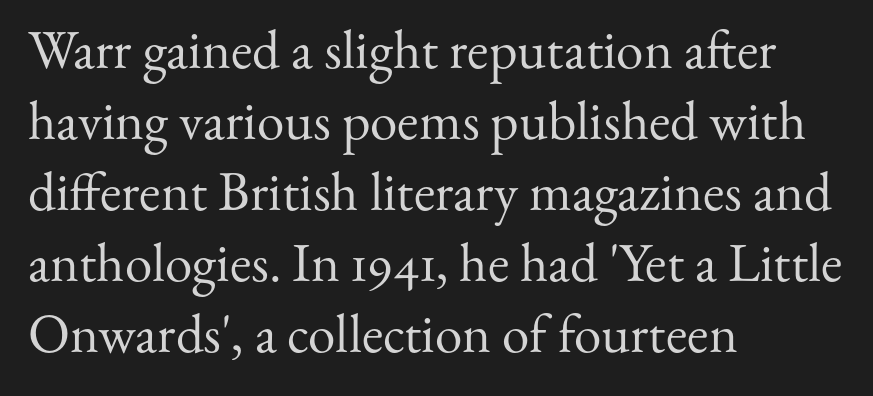
{"serif": "yes", "italic": "no", "bold": "no", "weight": "regular", "width": "normal", "stroke_contrast": "medium", "x_height": "small", "monospaced": "no", "underline": "no", "align": "left", "line_spacing": "normal", "line_spacing_ratio": 1.29, "letter_spacing": "normal", "letter_spacing_em": 0.0, "glyph_px": 55}
